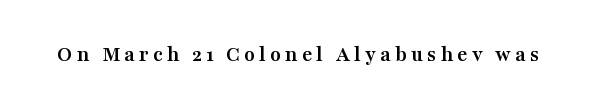
{"italic": "no", "bold": "yes", "underline": "no", "glyph_px": 22}
